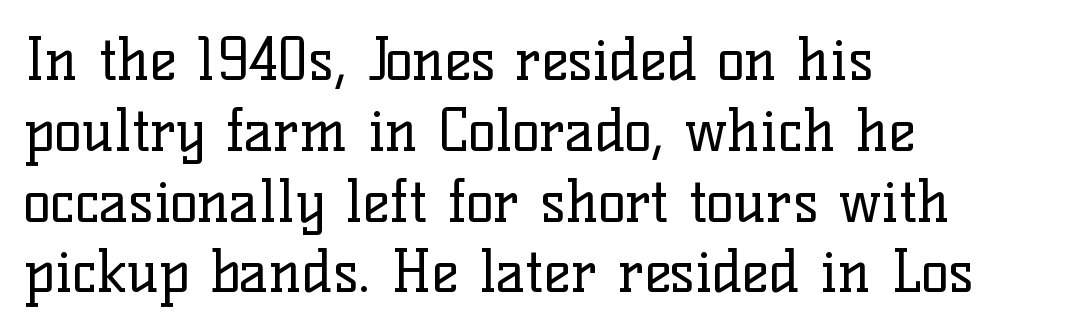
{"serif": "yes", "italic": "no", "bold": "no", "weight": "regular", "width": "normal", "stroke_contrast": "low", "x_height": "medium", "monospaced": "no", "underline": "no", "align": "left", "line_spacing_ratio": 1.22, "letter_spacing": "normal", "letter_spacing_em": 0.0, "glyph_px": 58}
